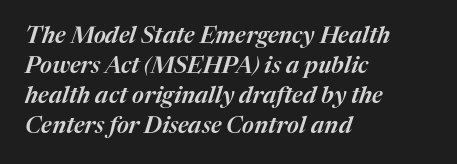
How are the letters spaced? Ordinarily, with no added tracking. This sample is left-justified, so line endings fall wherever the words run out. Check the space under the baseline: it is left empty. Compared with typical paragraphs, the rows here are spaced about the same.
